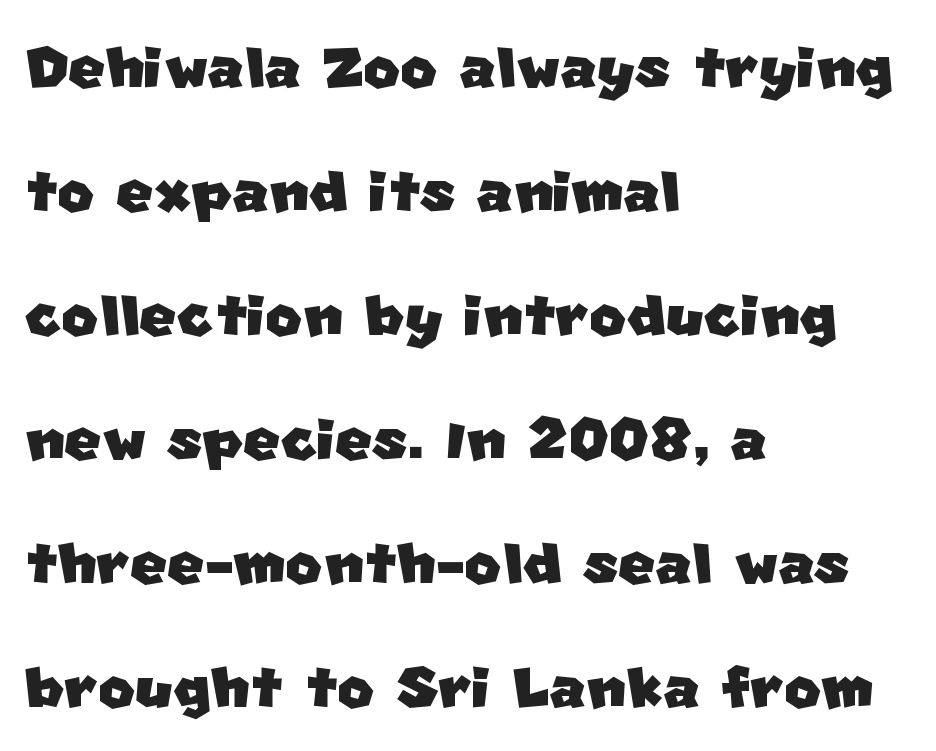
The letters advance in unequal steps, a hallmark of proportional type. This sample keeps an unexceptional amount of space between lines. The passage is arranged the way most books set body copy — flush left. Nothing unusual about the tracking: characters are spaced as the font intends. Has an underline been added? It has not. Each letter's strokes conclude bluntly, with no projecting serifs.
